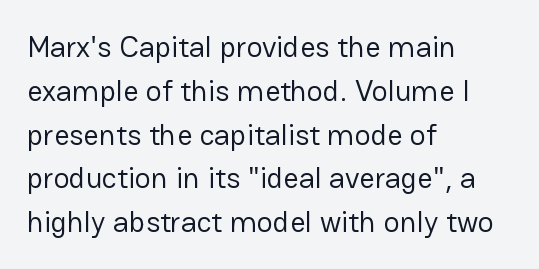
The lines are quadded left. The letters advance in unequal steps, a hallmark of proportional type. Tracking value appears to be zero — textbook default spacing. Compared with a typical body face, this is equally light or lighter still. Tall strokes in this sample are plumb rather than angled.
